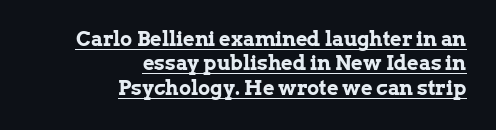
{"italic": "no", "bold": "yes", "underline": "yes", "align": "right", "line_spacing_ratio": 1.22, "letter_spacing": "normal", "letter_spacing_em": 0.0, "glyph_px": 20}
